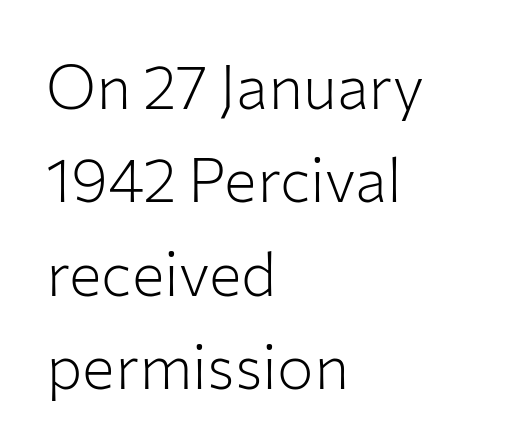
{"serif": "no", "italic": "no", "bold": "no", "weight": "light", "width": "normal", "stroke_contrast": "low", "x_height": "medium", "monospaced": "no", "underline": "no", "align": "left", "line_spacing": "normal", "line_spacing_ratio": 1.53, "letter_spacing": "normal", "letter_spacing_em": 0.0, "glyph_px": 61}
